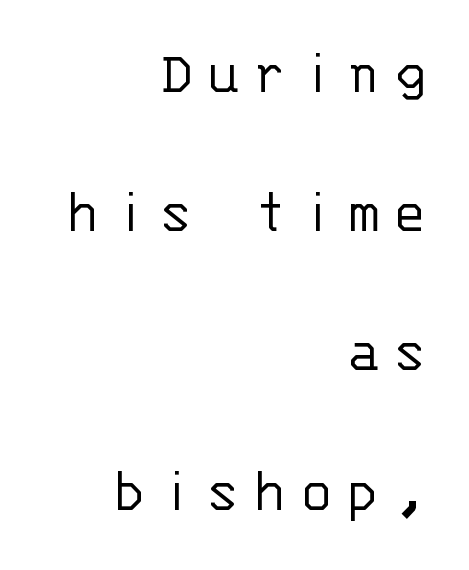
Q: Is the text bold? A: No.
Q: Is the text italic (slanted)? A: No, it is upright.
Q: Is the typeface a serif or a sans-serif typeface? A: Sans-serif.
Q: Is the text underlined? A: No.
Q: How is the paragraph aligned? A: Right-aligned.
Q: Is the spacing between letters normal or unusually wide? A: Unusually wide.
Q: Is the spacing between lines tight, normal or loose? A: Loose.
Q: Width (condensed, normal, or wide)? A: Normal.
Q: Stroke contrast? A: Low.
Q: x-height? A: Large.
Q: Monospaced? A: Yes.
